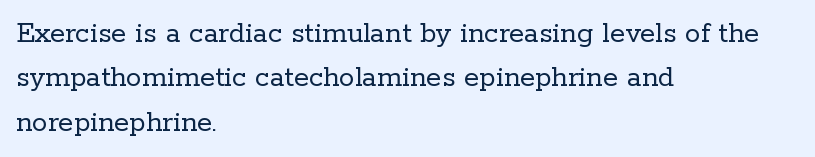
Q: Is the text bold? A: No.
Q: Is the text italic (slanted)? A: No, it is upright.
Q: Is the typeface a serif or a sans-serif typeface? A: Serif.
Q: Is the text underlined? A: No.
Q: How is the paragraph aligned? A: Left-aligned.
Q: Is the spacing between letters normal or unusually wide? A: Normal.
Q: Is the spacing between lines tight, normal or loose? A: Normal.
Q: Width (condensed, normal, or wide)? A: Normal.
Q: Stroke contrast? A: Low.
Q: x-height? A: Medium.
Q: Monospaced? A: No.
